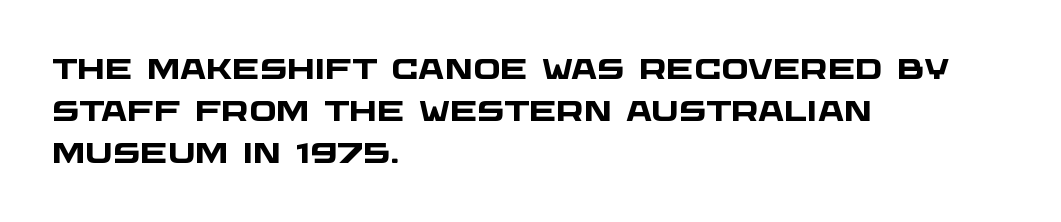
The image shows 29 px heavy, wide sans-serif type; set left-aligned, normal line spacing (1.45x), normal letter spacing, not underlined; low stroke contrast and a large x-height.
